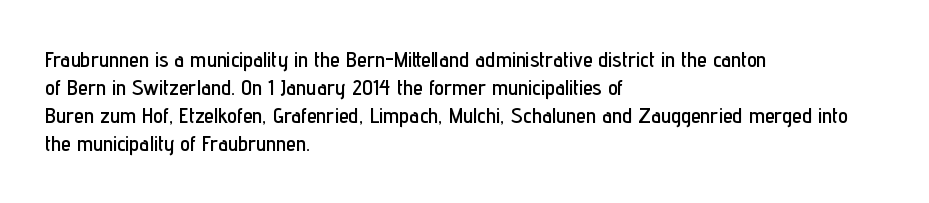
The image shows 22 px text type, upright; set left-aligned, normal line spacing (1.28x), normal letter spacing, not underlined.
